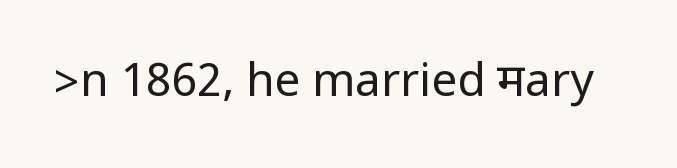
Q: Is the text bold? A: No.
Q: Is the text italic (slanted)? A: No, it is upright.
Q: Is the typeface a serif or a sans-serif typeface? A: Sans-serif.
Q: Is the text underlined? A: No.
Q: Is the spacing between letters normal or unusually wide? A: Normal.
Q: Width (condensed, normal, or wide)? A: Condensed.
Q: Stroke contrast? A: Low.
